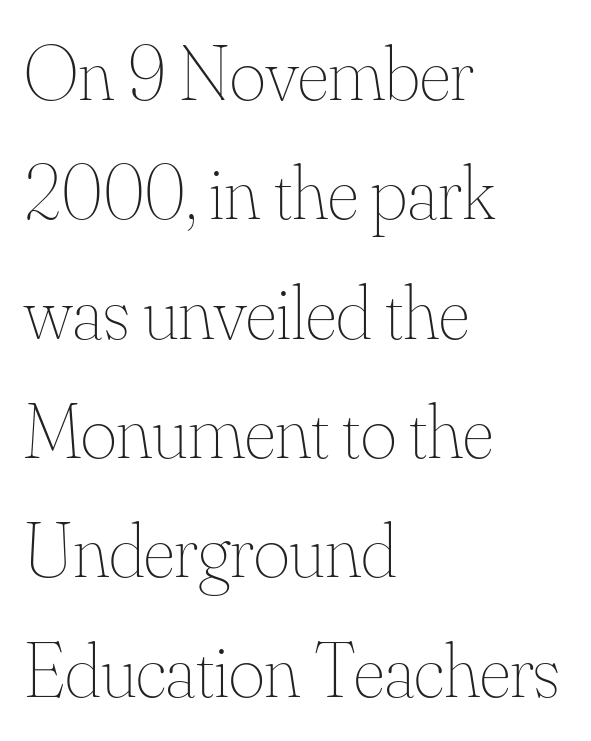
{"italic": "no", "bold": "no", "weight": "thin", "width": "normal", "stroke_contrast": "medium", "x_height": "small", "monospaced": "no", "underline": "no", "align": "left", "line_spacing": "normal", "line_spacing_ratio": 1.55, "letter_spacing": "normal", "letter_spacing_em": 0.0, "glyph_px": 77}
